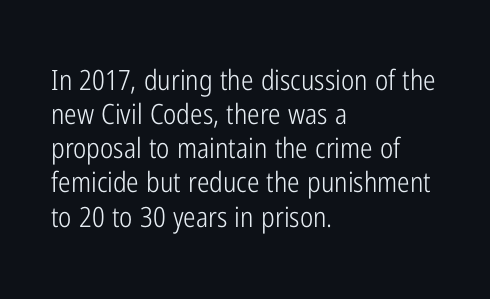
{"serif": "no", "italic": "no", "bold": "no", "weight": "light", "width": "condensed", "stroke_contrast": "low", "x_height": "medium", "monospaced": "no", "underline": "no", "align": "left", "line_spacing_ratio": 1.22, "letter_spacing": "normal", "letter_spacing_em": 0.0, "glyph_px": 28}
